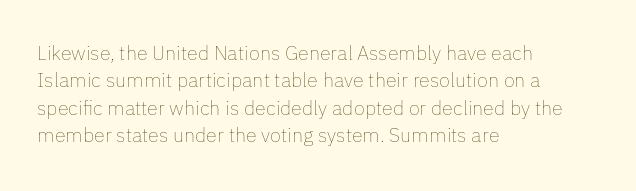
Caption: standard tracking, unaltered. Alignment: flush left. Line spacing here is normal. Weight: not bold — regular or lighter.
